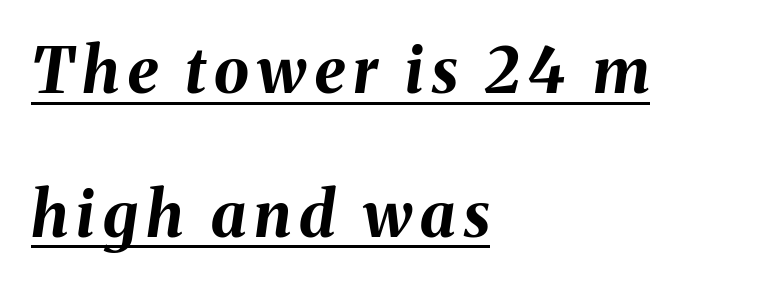
The image shows 63 px bold type, italic (leaning right); set left-aligned, loose line spacing (2.28x), underlined; medium stroke contrast and a medium x-height.
